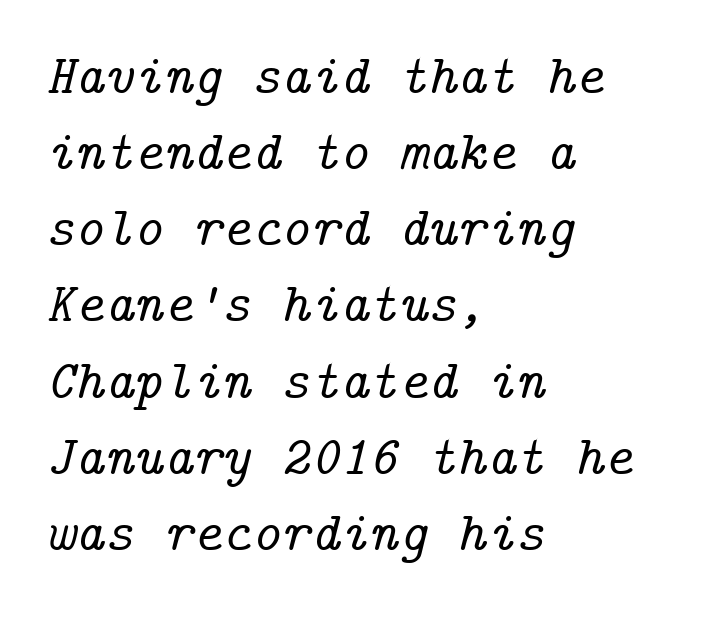
The image shows 56 px serif type, italic (leaning right); set left-aligned, normal line spacing (1.36x), normal letter spacing, not underlined; low stroke contrast and a medium x-height.
